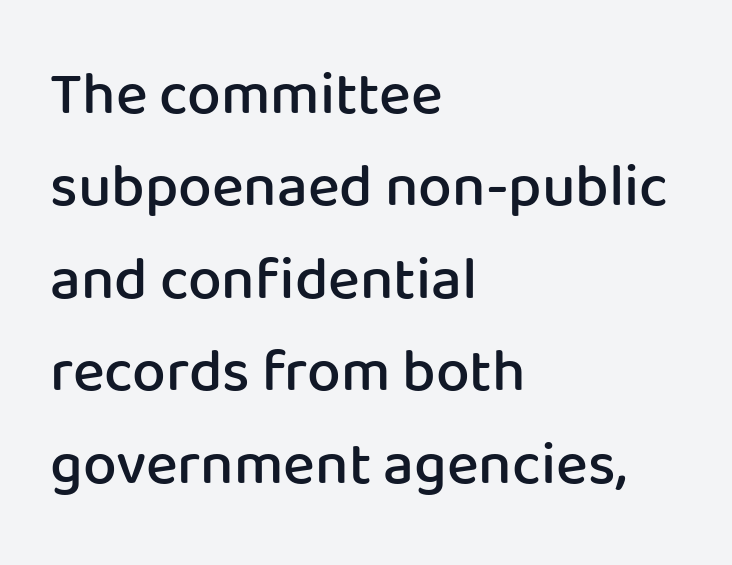
The image shows 60 px semibold sans-serif type, upright; set left-aligned, normal line spacing (1.54x), normal letter spacing, not underlined; low stroke contrast and a medium x-height.
